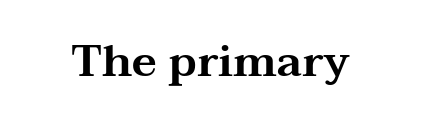
The lines are quadded center. Characters remain perfectly vertical along every line. You can tell from the footed stems that serif type was used. Spacing verdict: proportional, widths tailored to each character. The zone under the glyphs is completely vacant. The line texture is even and compact thanks to regular tracking.
